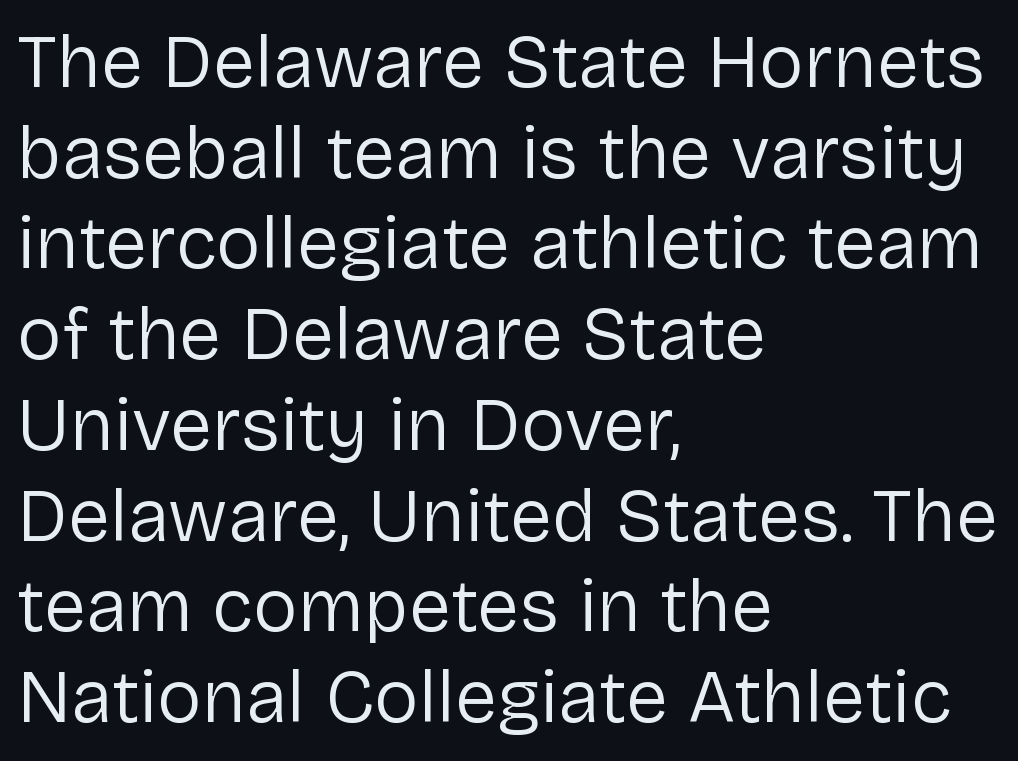
{"serif": "no", "italic": "no", "bold": "no", "weight": "regular", "width": "normal", "stroke_contrast": "low", "x_height": "medium", "monospaced": "no", "underline": "no", "align": "left", "line_spacing_ratio": 1.21, "letter_spacing": "normal", "letter_spacing_em": 0.0, "glyph_px": 75}
